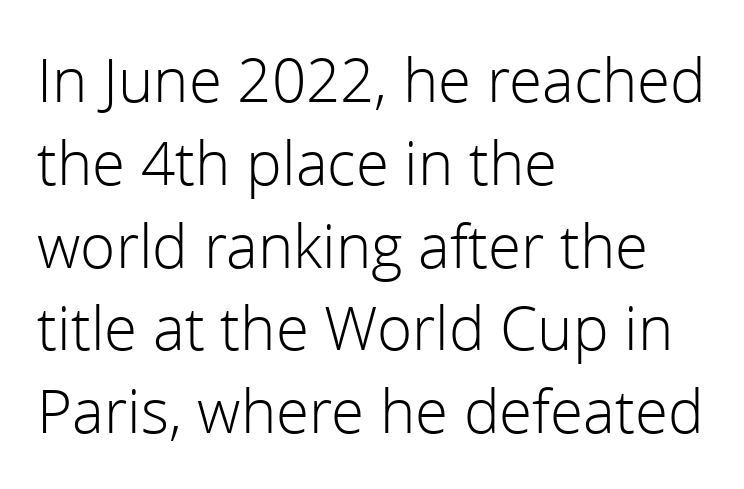
The image shows 60 px light sans-serif type, upright; set left-aligned, normal line spacing (1.38x), normal letter spacing, not underlined; a medium x-height.
